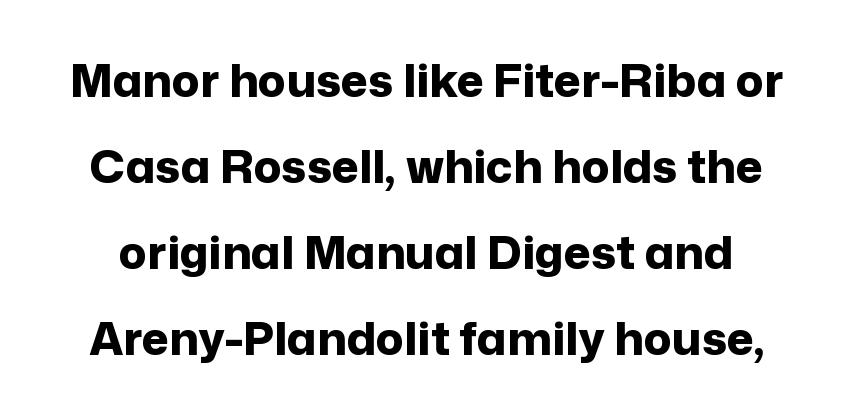
The passage shown is typed in a proportional face where columns would drift. Anything drawn beneath the words? Only blank space. Typographically, this falls in the sans-serif category. In terms of weight, the rendering is a true, heavy bold. Posture: upright roman. Short note: letters normally spaced.
